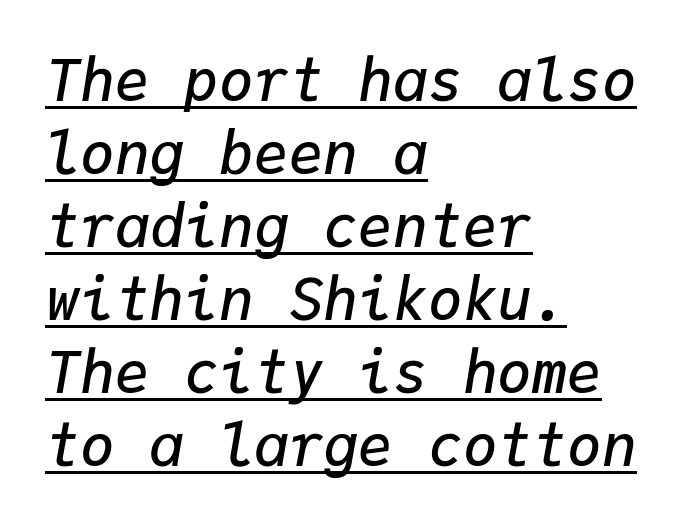
Q: Is the text bold? A: Semi-bold.
Q: Is the text italic (slanted)? A: Yes, it leans right by about 9 degrees.
Q: Is the text underlined? A: Yes.
Q: How is the paragraph aligned? A: Left-aligned.
Q: Is the spacing between letters normal or unusually wide? A: Normal.
Q: Is the spacing between lines tight, normal or loose? A: Normal.
Q: Width (condensed, normal, or wide)? A: Normal.
Q: Stroke contrast? A: Low.
Q: x-height? A: Medium.
Q: Monospaced? A: Yes.
